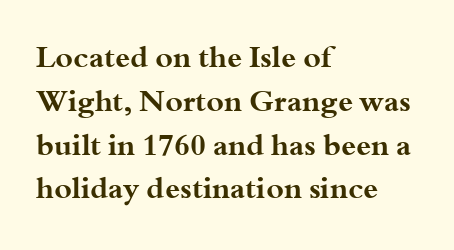
The image shows 30 px bold, wide serif type, upright; set left-aligned, normal line spacing (1.46x), normal letter spacing, not underlined; medium stroke contrast and a small x-height.
